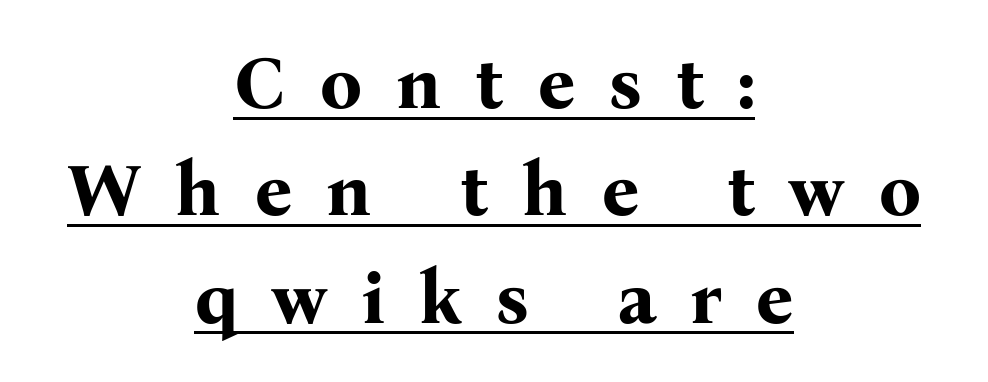
{"serif": "yes", "italic": "no", "bold": "yes", "weight": "bold", "width": "normal", "stroke_contrast": "medium", "x_height": "medium", "monospaced": "no", "underline": "yes", "align": "center", "line_spacing": "normal", "line_spacing_ratio": 1.45, "letter_spacing": "wide", "letter_spacing_em": 0.46, "glyph_px": 74}
